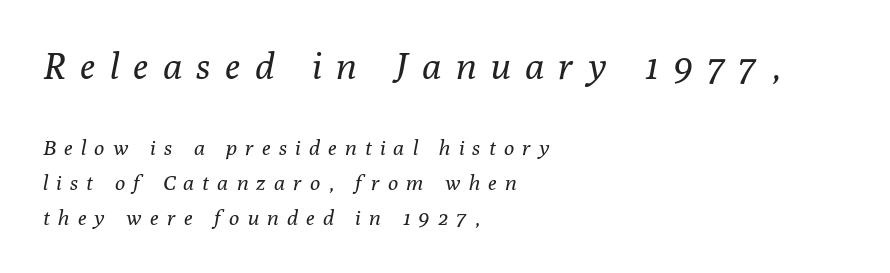
Q: Is the text bold? A: No.
Q: Is the text italic (slanted)? A: Yes, it leans right by about 10 degrees.
Q: Is the typeface a serif or a sans-serif typeface? A: Serif.
Q: Is the text underlined? A: No.
Q: How is the paragraph aligned? A: Left-aligned.
Q: Is the spacing between letters normal or unusually wide? A: Unusually wide.
Q: Is the spacing between lines tight, normal or loose? A: Normal.
Q: Which block of text is set in a larger size, the first (top) or the second (bottom)? A: The first (top) one.
Q: Width (condensed, normal, or wide)? A: Normal.
Q: Stroke contrast? A: Low.
Q: x-height? A: Medium.
Q: Monospaced? A: No.
